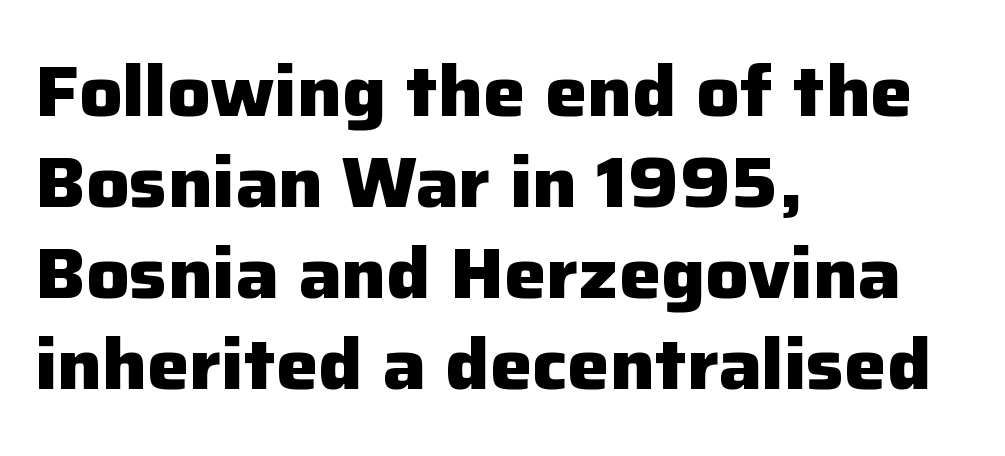
Notice how thick the strokes are: this is what a full bold looks like. These lines are rendered in a variable-pitch font. Bare-footed words on every line. One-word summary of the alignment: left.
